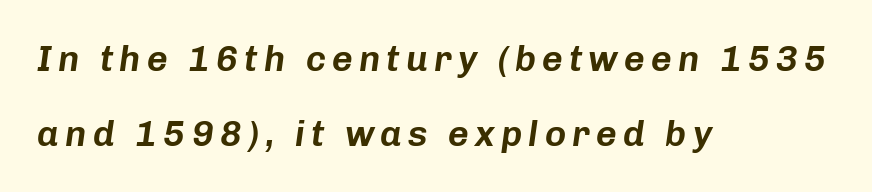
{"italic": "yes", "lean": "right", "slant_degrees": 8, "width": "normal", "stroke_contrast": "low", "x_height": "medium", "monospaced": "no", "underline": "no", "align": "left", "line_spacing": "loose", "line_spacing_ratio": 2.08, "glyph_px": 36}
